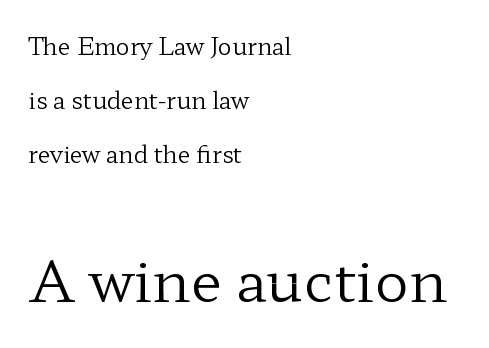
The following chunk of copy outweighs the initial chunk in type size. The face looks like a standard text weight, possibly lighter. Descenders hang freely into open space. It's the straight-up-and-down kind of type.
